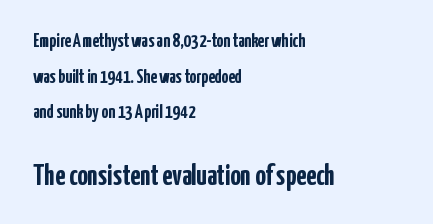
Small over large — that's the arrangement of the two blocks here. The paragraph has a hard left edge and a soft right edge. The type is set solid horizontally, with unmodified tracking. It's the straight-up-and-down kind of type. The rendering uses natural spacing where letterforms have individual widths.
